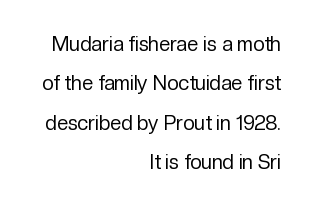
{"italic": "no", "bold": "no", "underline": "no", "align": "right", "line_spacing": "loose", "line_spacing_ratio": 1.97, "letter_spacing": "normal", "letter_spacing_em": 0.0, "glyph_px": 20}
